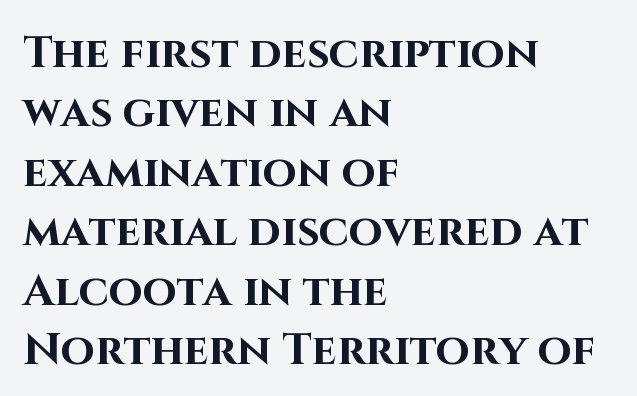
No extra tracking has been applied to these lines. Horizontally, the lines are justified to the leading edge only. How heavy is the stroke? Heavy — this is a bold. Descenders hang freely into open space. Does the lettering tilt? It doesn't — this is upright.
